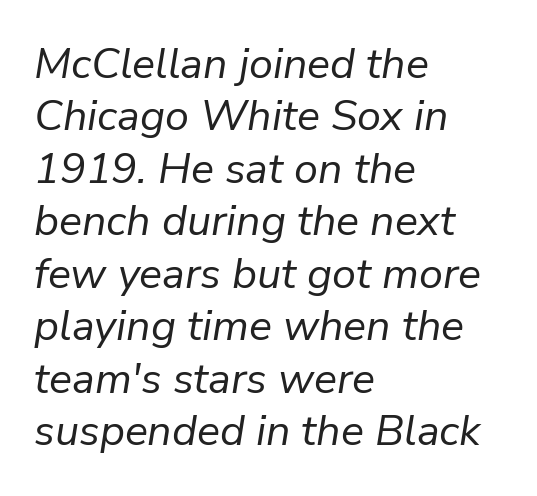
{"italic": "yes", "lean": "right", "slant_degrees": 9, "bold": "no", "weight": "regular", "width": "normal", "stroke_contrast": "low", "x_height": "medium", "monospaced": "no", "underline": "no", "align": "left", "line_spacing_ratio": 1.22, "letter_spacing": "normal", "letter_spacing_em": 0.0, "glyph_px": 43}
